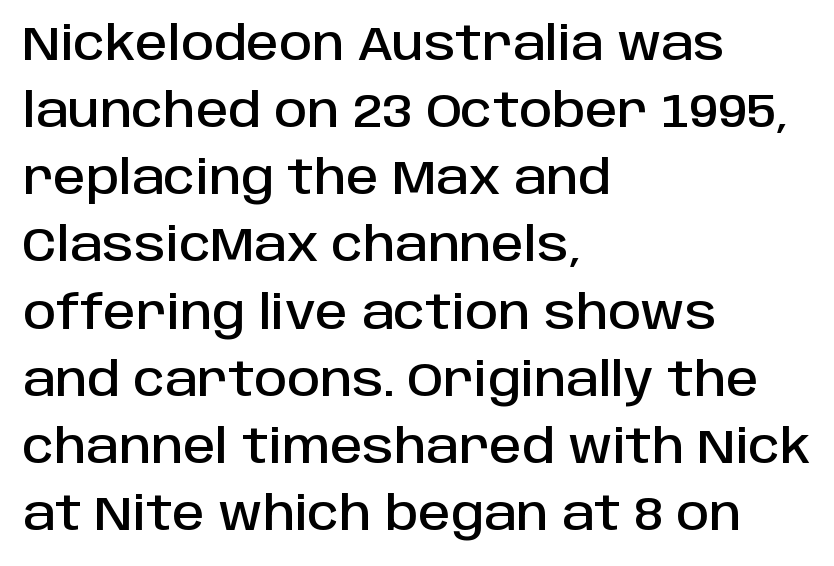
Typographically, this falls in the sans-serif category. A typesetter would mark this as roman, not italic. Typeset ragged right — the left edge is the straight one. These lines keep a tight, regular rhythm from letter to letter. Note the varied advance widths — an 'i' is clearly narrower than an 'm'. Horizontal bands of white between lines are of average thickness.
